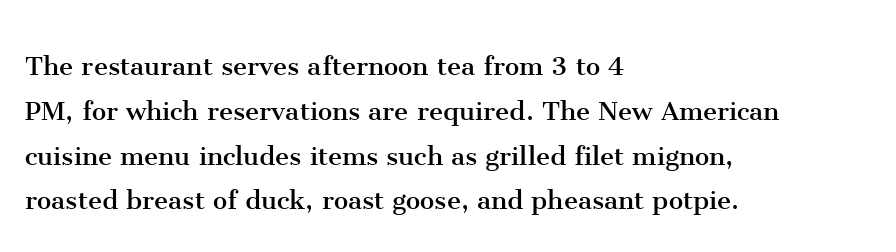
{"serif": "yes", "italic": "no", "bold": "no", "weight": "regular", "width": "normal", "stroke_contrast": "medium", "x_height": "medium", "monospaced": "no", "underline": "no", "align": "left", "line_spacing": "normal", "line_spacing_ratio": 1.4, "letter_spacing": "normal", "letter_spacing_em": 0.0, "glyph_px": 32}
